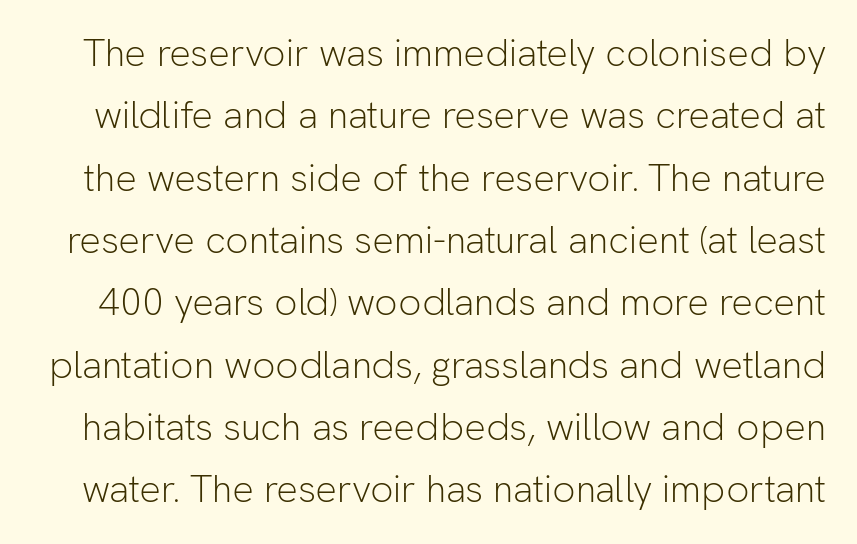
Q: Is the text bold? A: No.
Q: Is the text italic (slanted)? A: No, it is upright.
Q: Is the typeface a serif or a sans-serif typeface? A: Sans-serif.
Q: Is the text underlined? A: No.
Q: Is the spacing between letters normal or unusually wide? A: Normal.
Q: Is the spacing between lines tight, normal or loose? A: Normal.
Q: Width (condensed, normal, or wide)? A: Normal.
Q: Stroke contrast? A: Low.
Q: x-height? A: Medium.
Q: Monospaced? A: No.
